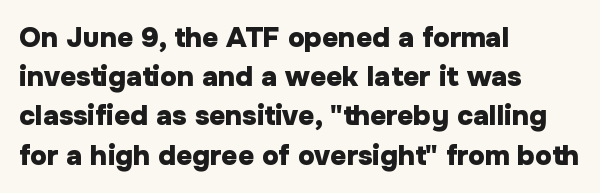
Letter spacing: default. Type without underlining. Which margin do the lines hug? The left one — the right edge is uneven. The glyphs in this specimen are sans serif.
